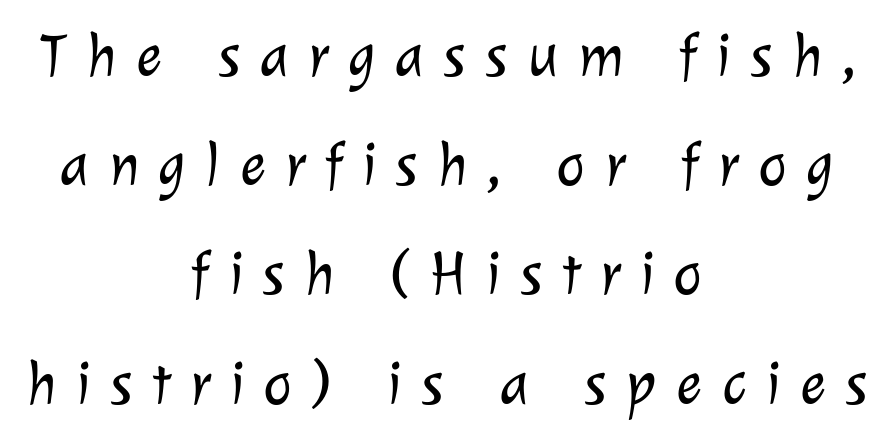
The image shows 61 px light sans-serif type; set centered, line spacing 1.79x, unusually wide letter spacing (+0.32 em), not underlined; low stroke contrast and a medium x-height.
